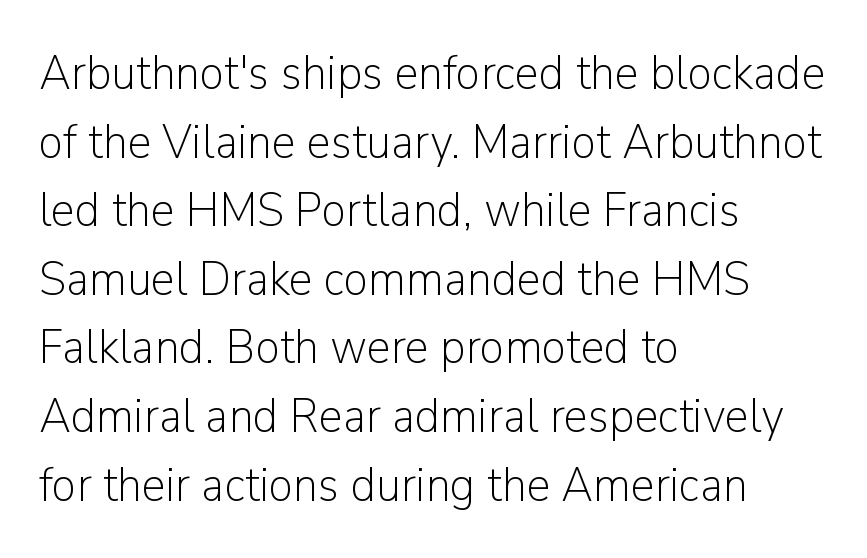
Q: Is the text bold? A: No.
Q: Is the text italic (slanted)? A: No, it is upright.
Q: Is the typeface a serif or a sans-serif typeface? A: Sans-serif.
Q: Is the text underlined? A: No.
Q: How is the paragraph aligned? A: Left-aligned.
Q: Is the spacing between letters normal or unusually wide? A: Normal.
Q: Is the spacing between lines tight, normal or loose? A: Normal.
Q: Width (condensed, normal, or wide)? A: Normal.
Q: Stroke contrast? A: Low.
Q: x-height? A: Medium.
Q: Monospaced? A: No.
